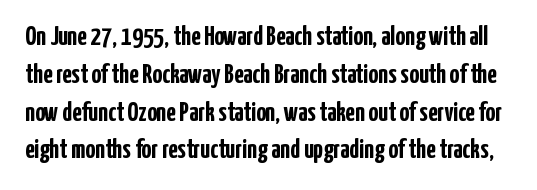
{"italic": "no", "bold": "yes", "underline": "no", "line_spacing": "normal", "line_spacing_ratio": 1.4, "letter_spacing": "normal", "letter_spacing_em": 0.0, "glyph_px": 27}
